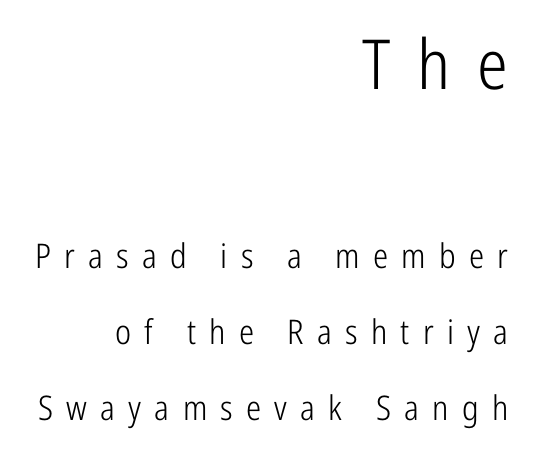
Letterform terminals end flat and unadorned throughout the passage. Upright lettering throughout. The letters look calm and open, with moderate or lighter stems. There is plenty of visible air inserted between adjacent glyphs. Whoever set this chose breathing room over compactness in the vertical rhythm. The block sitting higher on the canvas is the one with enlarged characters.
